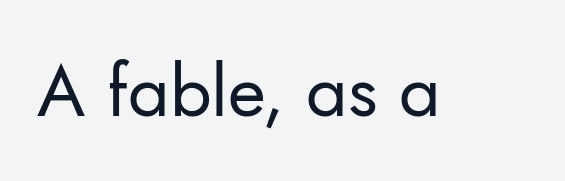
{"serif": "no", "italic": "no", "bold": "no", "weight": "regular", "width": "normal", "stroke_contrast": "low", "x_height": "small", "monospaced": "no", "underline": "no", "letter_spacing": "normal", "letter_spacing_em": 0.0, "glyph_px": 73}
